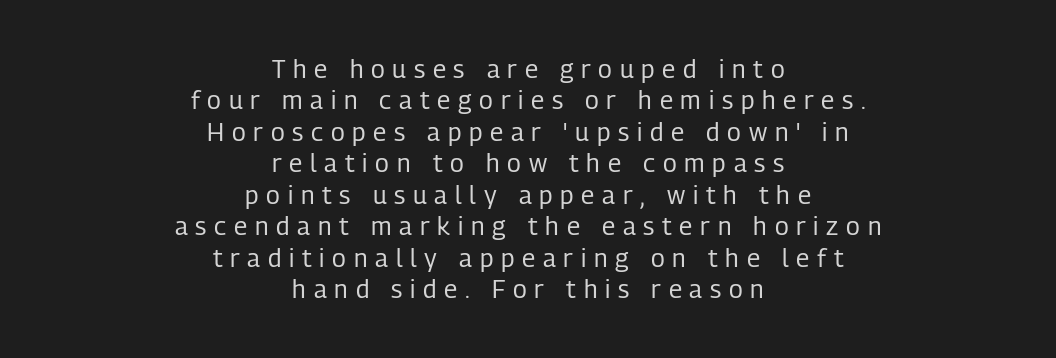
{"italic": "no", "bold": "no", "underline": "no", "align": "center", "line_spacing": "normal", "line_spacing_ratio": 1.26, "letter_spacing": "wide", "letter_spacing_em": 0.31, "glyph_px": 25}
